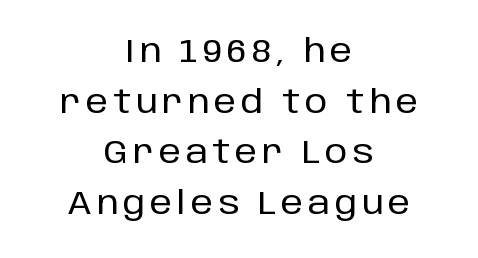
Honestly, the row spacing looks completely unremarkable. The specimen reads as upright at a glance. Bare-footed words on every line. Horizontal alignment here is central, giving a formal, balanced look. No feet cap the strokes, marking this as sans-serif type.
